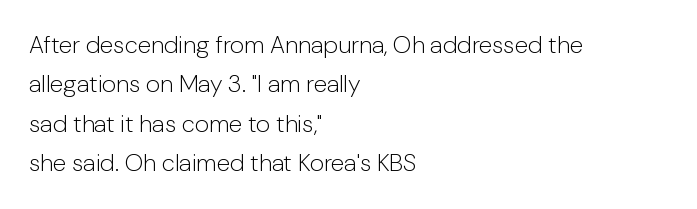
The block of text has a typical density, with ordinary space between rows. Just letters on the line, the space beneath them empty. Nope, not italic — everything's standing straight. Nothing heavy about these letters — not bold at all. Spacing between characters is what you'd get straight out of the box. In CSS terms this would be text-align: left.
